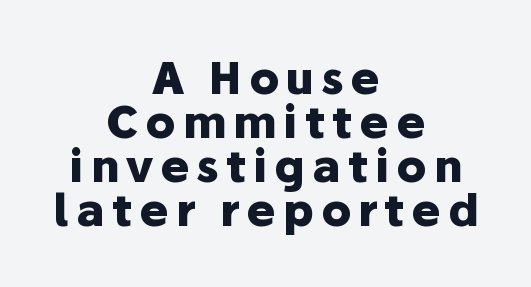
Q: Is the text bold? A: Yes.
Q: Is the text italic (slanted)? A: No, it is upright.
Q: Is the typeface a serif or a sans-serif typeface? A: Sans-serif.
Q: Is the text underlined? A: No.
Q: How is the paragraph aligned? A: Centered.
Q: Is the spacing between lines tight, normal or loose? A: Tight.
Q: Width (condensed, normal, or wide)? A: Normal.
Q: Stroke contrast? A: Low.
Q: x-height? A: Medium.
Q: Monospaced? A: No.
